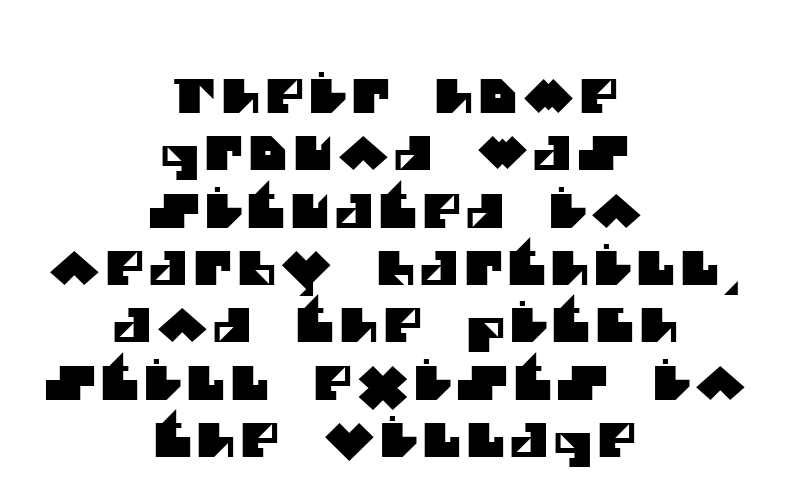
Q: Is the typeface a serif or a sans-serif typeface? A: Sans-serif.
Q: Is the text underlined? A: No.
Q: How is the paragraph aligned? A: Centered.
Q: Width (condensed, normal, or wide)? A: Normal.
Q: Stroke contrast? A: Medium.
Q: x-height? A: Large.
Q: Monospaced? A: No.
